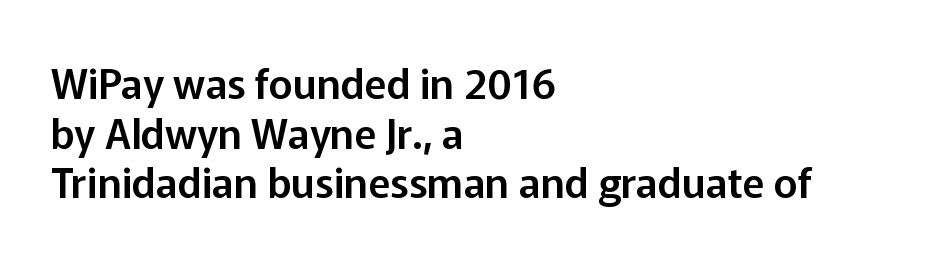
The letters advance in unequal steps, a hallmark of proportional type. Unlike italic type, these characters show no tilt at all. Compared with a centered layout, this one pins lines to the left instead. Classification — sans serif. The tracking reads as untouched default to a designer's eye.
